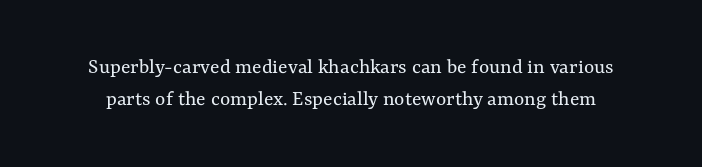
Nope, not italic — everything's standing straight. Descenders are the only things crossing below the line. This rendering leaves character spacing at its baseline value. A typesetter would call this leading conventional body-copy spacing.
